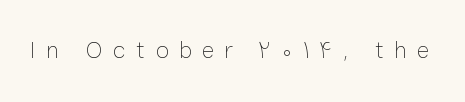
{"italic": "no", "bold": "no", "underline": "no", "letter_spacing": "wide", "letter_spacing_em": 0.43, "glyph_px": 24}
